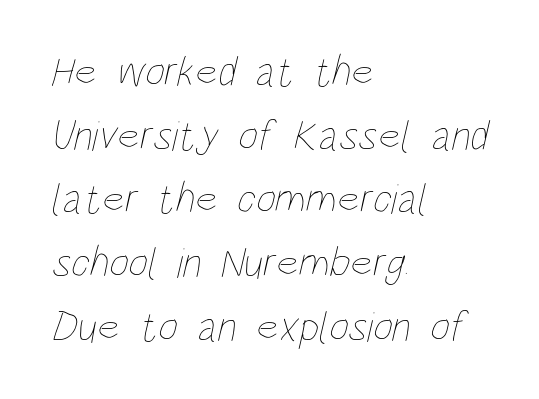
You could not count columns in this text — the font is proportionally spaced. Quick note: underline off. Letter spacing: default. Summary of weight: not heavy and not bold. Is there much room between lines? A standard amount, neither cramped nor airy.
